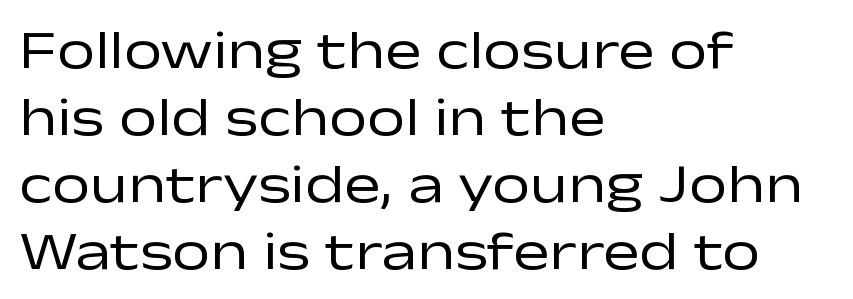
{"serif": "no", "italic": "no", "bold": "no", "weight": "regular", "width": "wide", "stroke_contrast": "low", "x_height": "medium", "monospaced": "no", "underline": "no", "align": "left", "line_spacing_ratio": 1.24, "letter_spacing": "normal", "letter_spacing_em": 0.0, "glyph_px": 54}
